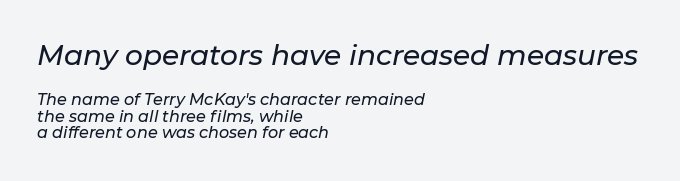
Q: Is the text italic (slanted)? A: Yes, it leans right by about 11 degrees.
Q: Is the text underlined? A: No.
Q: How is the paragraph aligned? A: Left-aligned.
Q: Is the spacing between letters normal or unusually wide? A: Normal.
Q: Is the spacing between lines tight, normal or loose? A: Tight.
Q: Which block of text is set in a larger size, the first (top) or the second (bottom)? A: The first (top) one.
Q: Width (condensed, normal, or wide)? A: Normal.
Q: Stroke contrast? A: Low.
Q: x-height? A: Medium.
Q: Monospaced? A: No.
